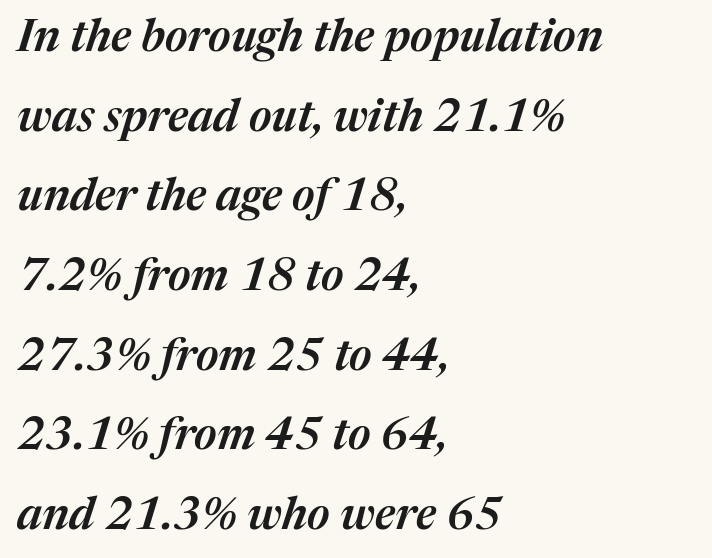
{"italic": "yes", "lean": "right", "slant_degrees": 17, "bold": "semi", "weight": "semibold", "width": "normal", "stroke_contrast": "medium", "x_height": "medium", "monospaced": "no", "underline": "no", "align": "left", "line_spacing_ratio": 1.77, "letter_spacing": "normal", "letter_spacing_em": 0.0, "glyph_px": 45}
